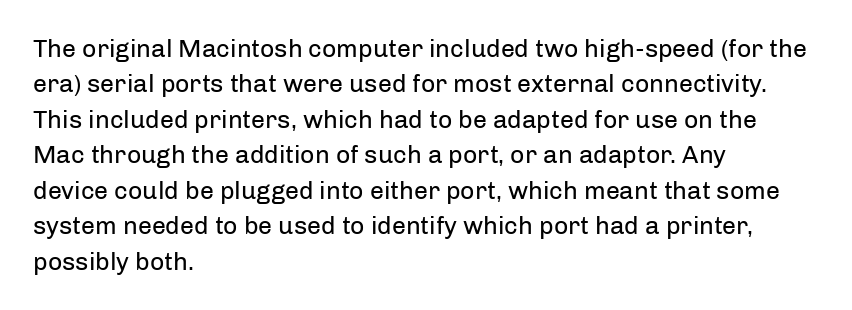
The image shows 25 px text type, upright; set left-aligned, normal line spacing (1.42x), normal letter spacing, not underlined.
